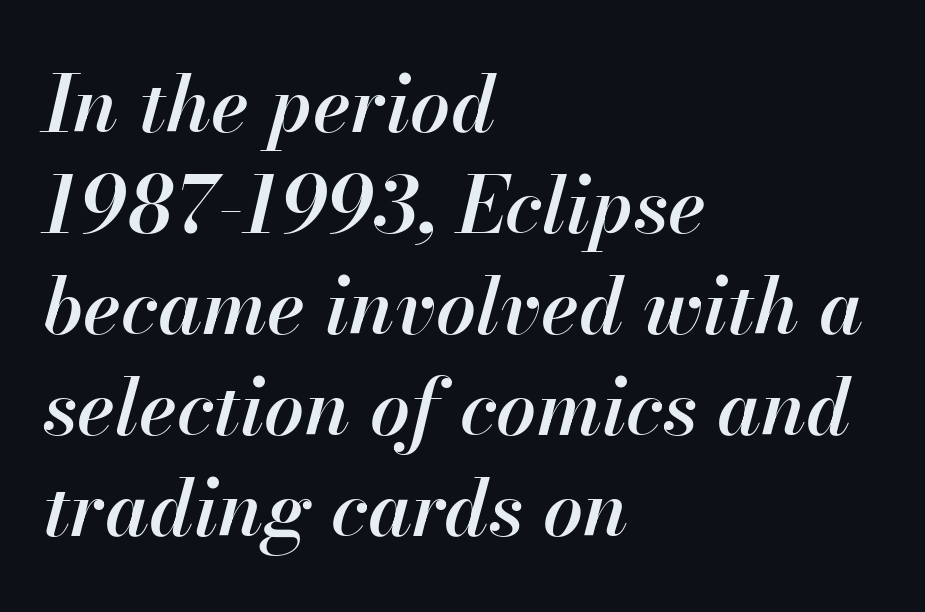
Q: Is the text bold? A: Semi-bold.
Q: Is the text italic (slanted)? A: Yes, it leans right by about 13 degrees.
Q: Is the text underlined? A: No.
Q: How is the paragraph aligned? A: Left-aligned.
Q: Is the spacing between letters normal or unusually wide? A: Normal.
Q: Is the spacing between lines tight, normal or loose? A: Normal.
Q: Width (condensed, normal, or wide)? A: Normal.
Q: Stroke contrast? A: High.
Q: x-height? A: Small.
Q: Monospaced? A: No.
